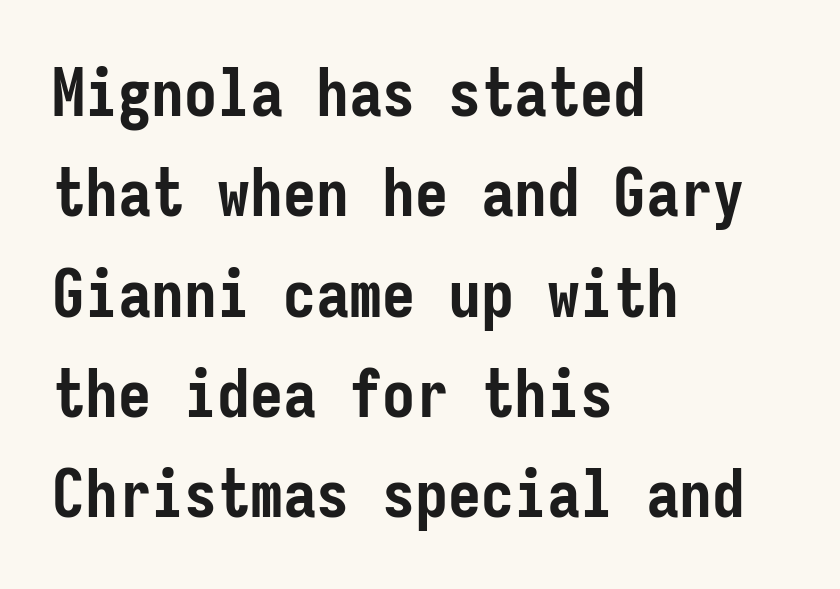
Q: Is the text bold? A: Yes.
Q: Is the text italic (slanted)? A: No, it is upright.
Q: Is the typeface a serif or a sans-serif typeface? A: Sans-serif.
Q: Is the text underlined? A: No.
Q: How is the paragraph aligned? A: Left-aligned.
Q: Is the spacing between letters normal or unusually wide? A: Normal.
Q: Is the spacing between lines tight, normal or loose? A: Normal.
Q: Width (condensed, normal, or wide)? A: Condensed.
Q: Stroke contrast? A: Low.
Q: x-height? A: Medium.
Q: Monospaced? A: Yes.
